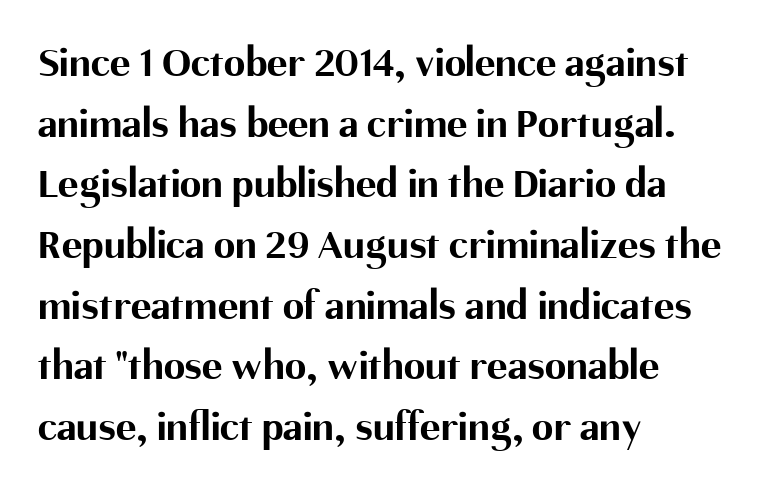
You could not count columns in this text — the font is proportionally spaced. The gap between lines stays unmarked. Characters follow at the spacing the type designer built in. These lines are set flush left with a ragged right edge. A typesetter would label this face a sans. A roman cut, with each character standing at attention.
